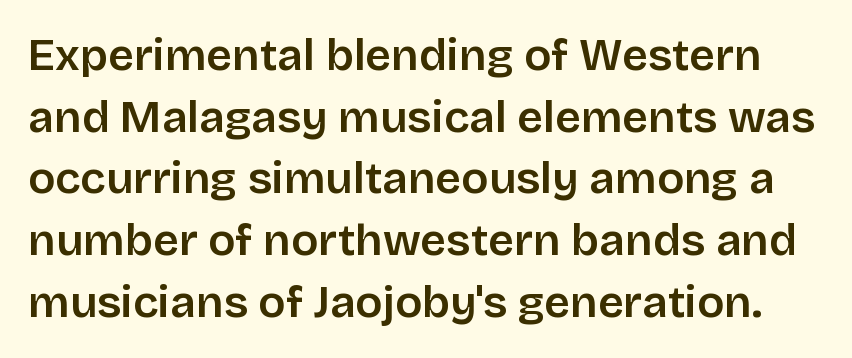
This sample uses plain, unmodified letter spacing. Examine the stroke ends and you'll find no serifs. The line-height multiplier appears to be the usual default. No word sits above an underline. The rendering uses natural spacing where letterforms have individual widths. In terms of posture, this sample is upright.
